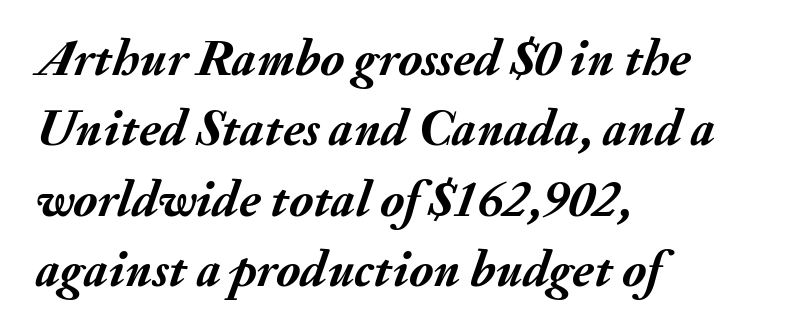
{"italic": "yes", "lean": "right", "slant_degrees": 20, "bold": "yes", "weight": "semibold", "width": "normal", "stroke_contrast": "medium", "x_height": "small", "monospaced": "no", "underline": "no", "align": "left", "line_spacing": "normal", "line_spacing_ratio": 1.38, "letter_spacing": "normal", "letter_spacing_em": 0.0, "glyph_px": 51}
